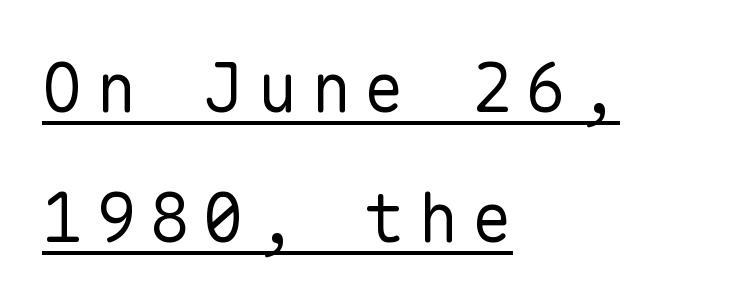
{"serif": "no", "italic": "no", "bold": "no", "weight": "regular", "width": "normal", "stroke_contrast": "low", "x_height": "medium", "monospaced": "yes", "underline": "yes", "align": "left", "line_spacing": "loose", "line_spacing_ratio": 1.91, "glyph_px": 68}
